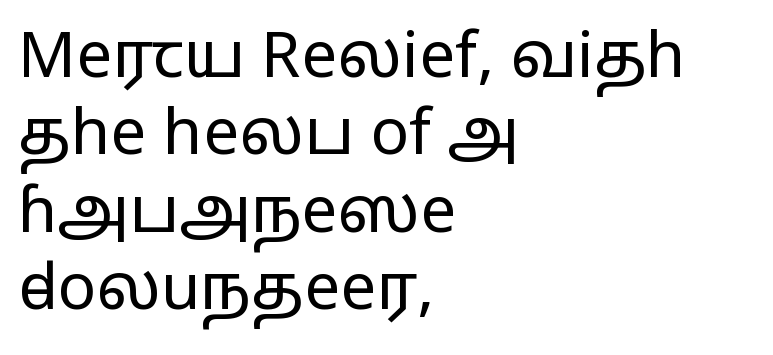
Q: Is the text bold? A: No.
Q: Is the text italic (slanted)? A: No, it is upright.
Q: Is the typeface a serif or a sans-serif typeface? A: Sans-serif.
Q: Is the text underlined? A: No.
Q: How is the paragraph aligned? A: Left-aligned.
Q: Is the spacing between letters normal or unusually wide? A: Normal.
Q: Width (condensed, normal, or wide)? A: Wide.
Q: Stroke contrast? A: Low.
Q: x-height? A: Medium.
Q: Monospaced? A: No.
